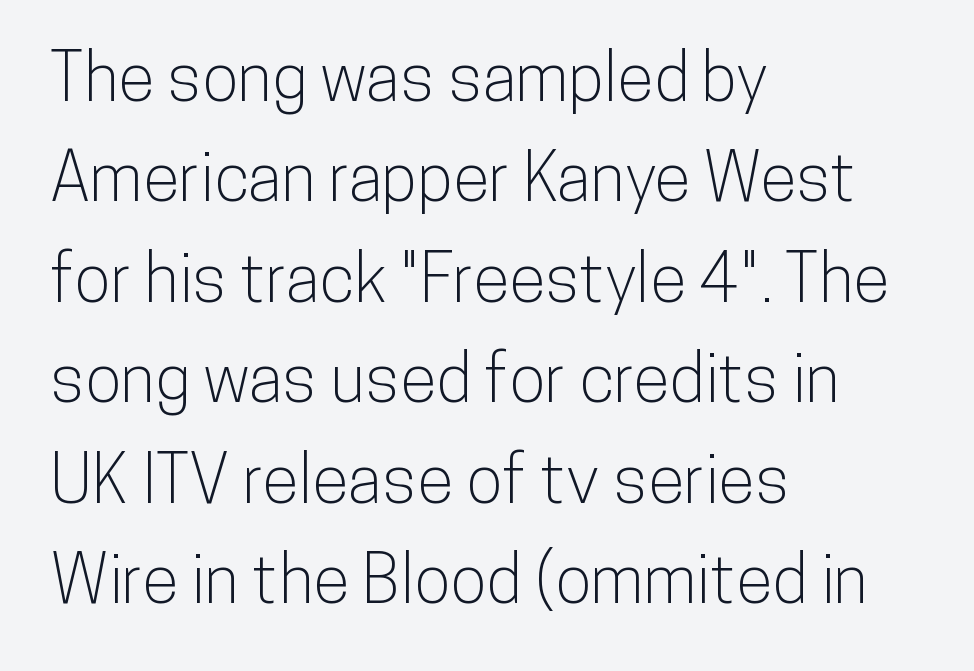
Q: Is the text italic (slanted)? A: No, it is upright.
Q: Is the typeface a serif or a sans-serif typeface? A: Sans-serif.
Q: Is the text underlined? A: No.
Q: How is the paragraph aligned? A: Left-aligned.
Q: Is the spacing between letters normal or unusually wide? A: Normal.
Q: Is the spacing between lines tight, normal or loose? A: Normal.
Q: Width (condensed, normal, or wide)? A: Condensed.
Q: Stroke contrast? A: Low.
Q: x-height? A: Medium.
Q: Monospaced? A: No.
